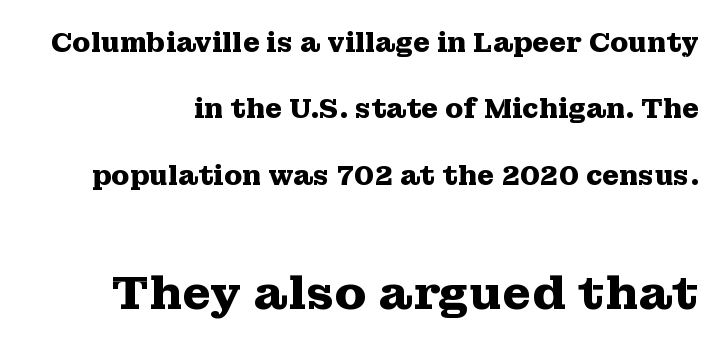
Q: Is the text bold? A: Yes.
Q: Is the text italic (slanted)? A: No, it is upright.
Q: Is the typeface a serif or a sans-serif typeface? A: Serif.
Q: Is the text underlined? A: No.
Q: Is the spacing between letters normal or unusually wide? A: Normal.
Q: Is the spacing between lines tight, normal or loose? A: Loose.
Q: Which block of text is set in a larger size, the first (top) or the second (bottom)? A: The second (bottom) one.
Q: Width (condensed, normal, or wide)? A: Wide.
Q: Stroke contrast? A: Medium.
Q: x-height? A: Medium.
Q: Monospaced? A: No.
